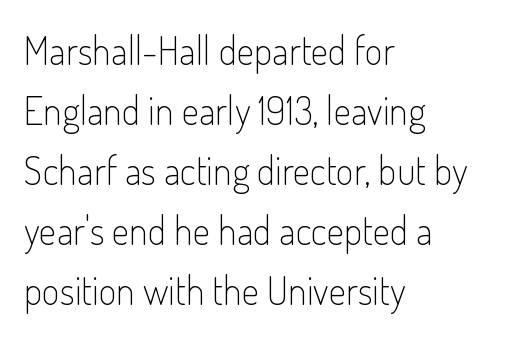
The image shows 39 px light, condensed sans-serif type, upright; set left-aligned, normal line spacing (1.54x), normal letter spacing, not underlined; low stroke contrast and a small x-height.
